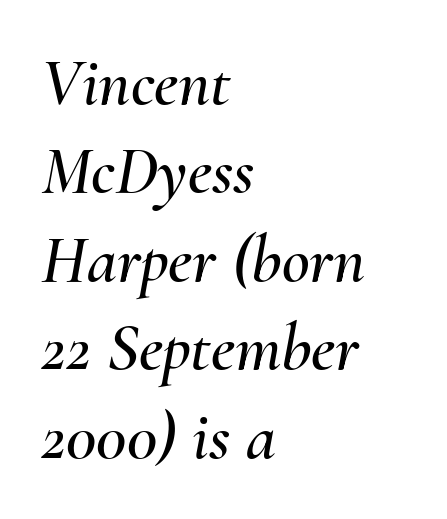
The image shows 68 px text type, italic (leaning right); set left-aligned, normal line spacing (1.3x), normal letter spacing, not underlined; medium stroke contrast and a small x-height.
